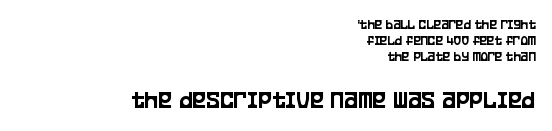
The image shows 26 px text type, upright; set right-aligned, tight line spacing (1.14x), normal letter spacing, not underlined; the second (bottom) block is 1.86x larger.
